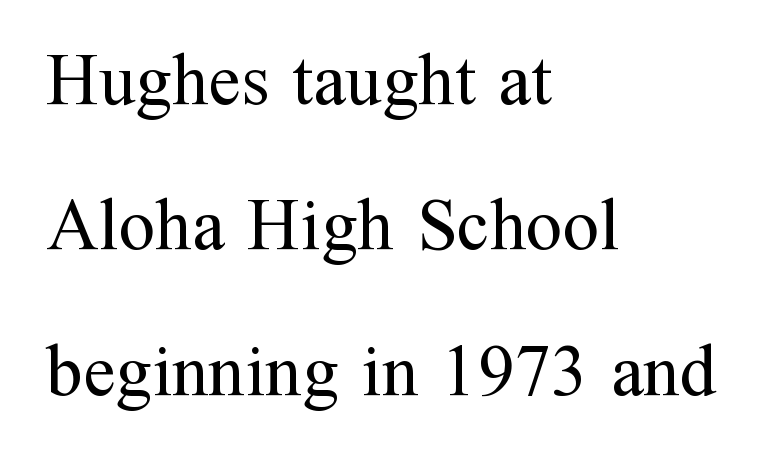
{"serif": "yes", "italic": "no", "bold": "no", "weight": "regular", "width": "normal", "stroke_contrast": "medium", "x_height": "medium", "monospaced": "no", "underline": "no", "align": "left", "line_spacing": "loose", "line_spacing_ratio": 1.99, "letter_spacing": "normal", "letter_spacing_em": 0.0, "glyph_px": 73}
